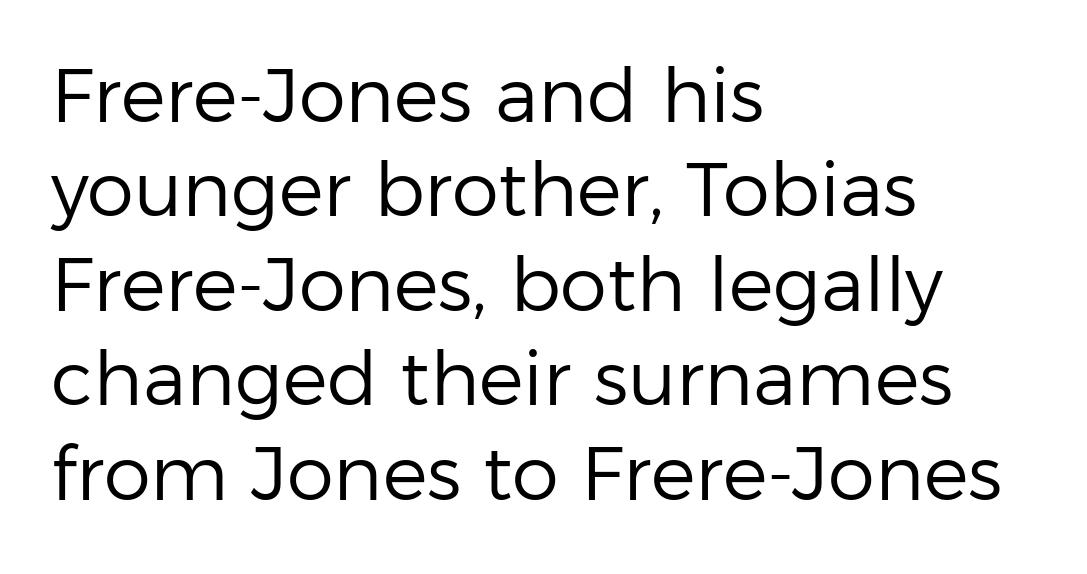
The image shows 75 px regular-weight sans-serif type, upright; set left-aligned, normal line spacing (1.26x), normal letter spacing, not underlined; low stroke contrast and a medium x-height.
